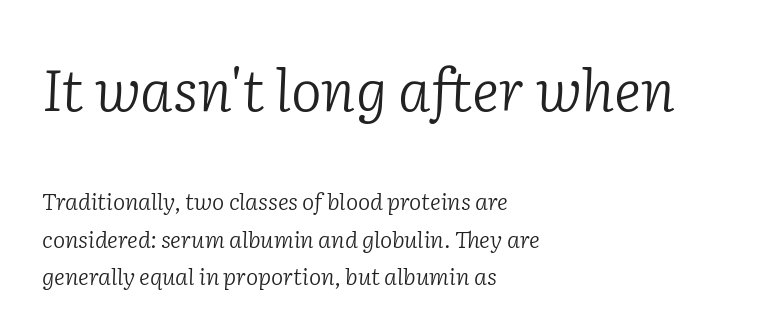
{"serif": "yes", "italic": "yes", "lean": "right", "slant_degrees": 2, "bold": "no", "weight": "light", "width": "normal", "stroke_contrast": "low", "x_height": "medium", "monospaced": "no", "underline": "no", "align": "left", "line_spacing": "normal", "line_spacing_ratio": 1.62, "letter_spacing": "normal", "letter_spacing_em": 0.0, "larger_block": "first", "size_ratio": 2.52, "glyph_px": 58}
